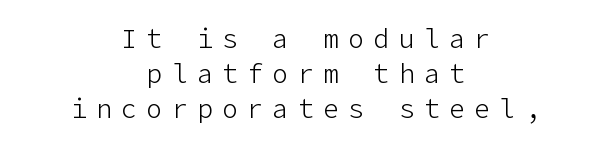
Q: Is the text bold? A: No.
Q: Is the text italic (slanted)? A: No, it is upright.
Q: Is the text underlined? A: No.
Q: How is the paragraph aligned? A: Centered.
Q: Is the spacing between letters normal or unusually wide? A: Unusually wide.
Q: Is the spacing between lines tight, normal or loose? A: Normal.
